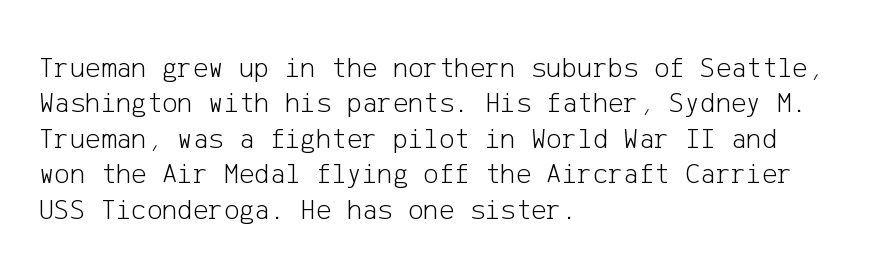
The string is rendered with underlining switched off. This sample uses a sans-serif face. Is the block centered? No — it sits flush against the left margin. Posture: straight, roman, zero tilt. Heft: none added — not bold. Nothing unusual about the tracking: characters are spaced as the font intends.
